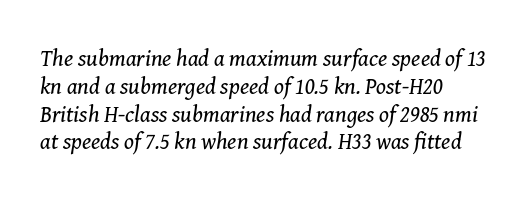
Q: Is the text bold? A: No.
Q: Is the text italic (slanted)? A: Yes, it leans right by about 8 degrees.
Q: Is the text underlined? A: No.
Q: How is the paragraph aligned? A: Left-aligned.
Q: Is the spacing between letters normal or unusually wide? A: Normal.
